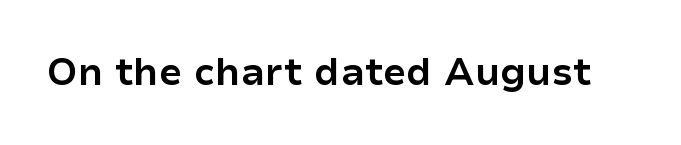
The text was rendered using a sans face with plain stroke endings. A typesetter would call this zero additional tracking. If you drew a line through each stem, it would be perfectly vertical. The rendering uses a bold face; every stroke is thick and dark. Descender tails drop into unmarked territory.
